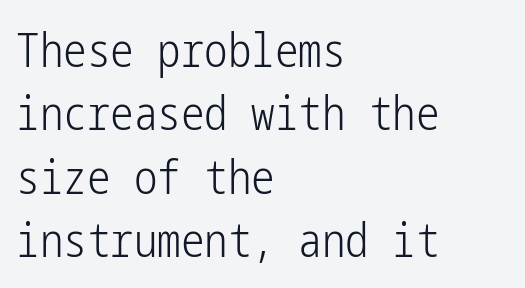
The image shows 47 px light, condensed sans-serif type, upright; set left-aligned, normal line spacing (1.35x), normal letter spacing, not underlined; low stroke contrast and a medium x-height.
